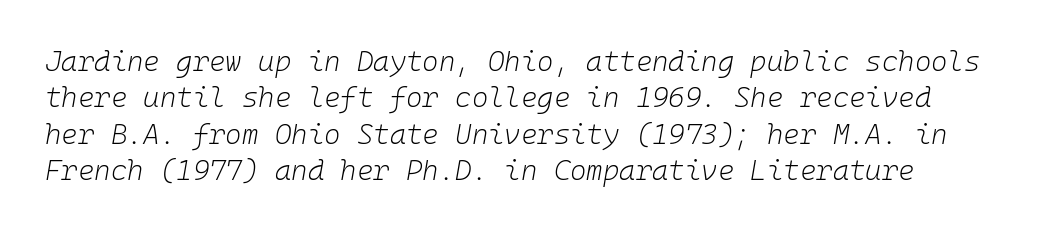
The image shows 28 px light type, italic (leaning right), monospaced; set normal line spacing (1.3x), normal letter spacing, not underlined; low stroke contrast and a medium x-height.
